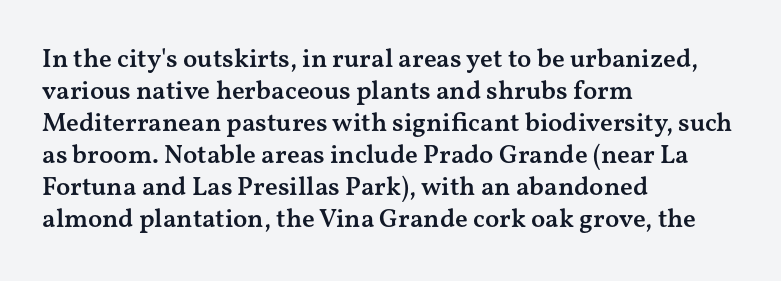
Each row of text sits above clean, open space. In CSS terms this would be text-align: left. Is the type bold? Partly — it's a semibold, heavier than regular but not fully bold. The font's upright variant was chosen for this text. Nothing unusual about the tracking: characters are spaced as the font intends.
